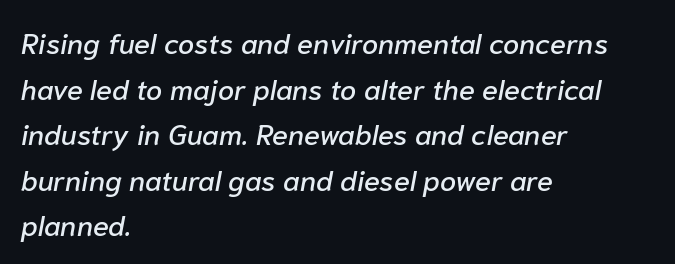
Varying glyph widths throughout — classic text-font behaviour. Underline: absent. The paragraph has a hard left edge and a soft right edge. The passage shown leans; its letterforms are oblique.
